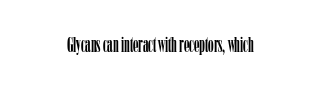
Q: Is the text italic (slanted)? A: No, it is upright.
Q: Is the text underlined? A: No.
Q: Is the spacing between letters normal or unusually wide? A: Normal.
